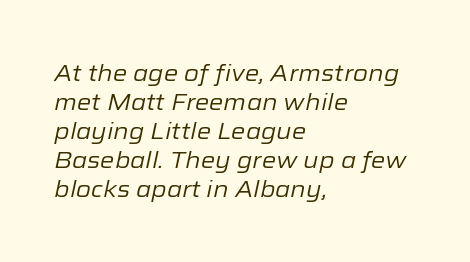
Q: Is the text bold? A: No.
Q: Is the text italic (slanted)? A: Yes, it leans right by about 12 degrees.
Q: Is the text underlined? A: No.
Q: How is the paragraph aligned? A: Left-aligned.
Q: Is the spacing between letters normal or unusually wide? A: Normal.
Q: Is the spacing between lines tight, normal or loose? A: Normal.
